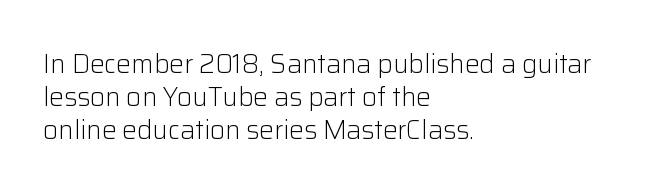
Q: Is the text bold? A: No.
Q: Is the text italic (slanted)? A: No, it is upright.
Q: Is the text underlined? A: No.
Q: How is the paragraph aligned? A: Left-aligned.
Q: Is the spacing between letters normal or unusually wide? A: Normal.
Q: Is the spacing between lines tight, normal or loose? A: Normal.
